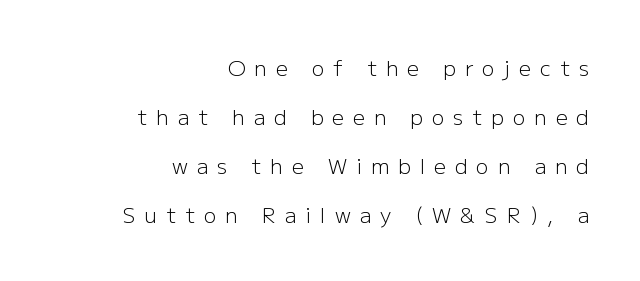
The image shows 21 px text type, upright; set right-aligned, loose line spacing (2.33x), unusually wide letter spacing (+0.43 em), not underlined.
